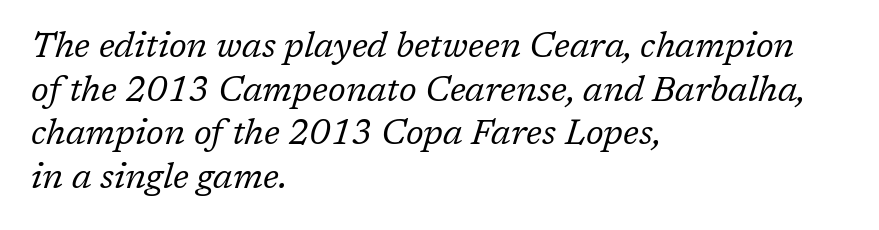
The image shows 35 px regular-weight serif type, italic (leaning right); set left-aligned, normal line spacing (1.25x), normal letter spacing, not underlined; low stroke contrast and a medium x-height.
